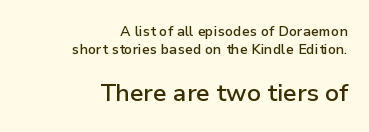
Q: Is the text bold? A: Semi-bold.
Q: Is the text italic (slanted)? A: No, it is upright.
Q: Is the text underlined? A: No.
Q: How is the paragraph aligned? A: Right-aligned.
Q: Is the spacing between letters normal or unusually wide? A: Normal.
Q: Is the spacing between lines tight, normal or loose? A: Normal.
Q: Which block of text is set in a larger size, the first (top) or the second (bottom)? A: The second (bottom) one.
